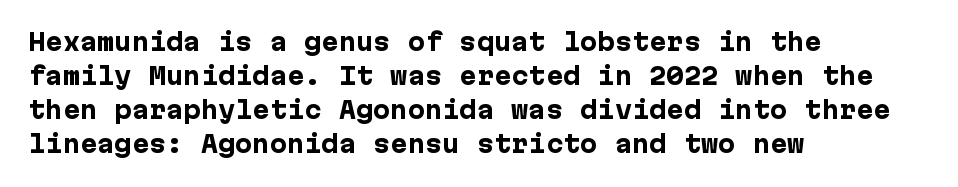
The image shows 23 px bold type, upright; set left-aligned, normal line spacing (1.48x), normal letter spacing, not underlined.
